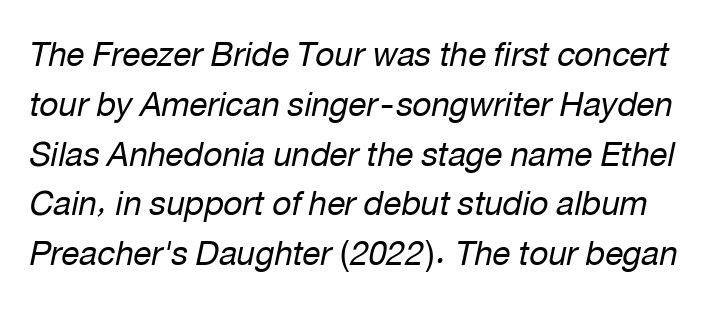
Q: Is the text bold? A: No.
Q: Is the text italic (slanted)? A: Yes, it leans right by about 12 degrees.
Q: Is the text underlined? A: No.
Q: Is the spacing between letters normal or unusually wide? A: Normal.
Q: Is the spacing between lines tight, normal or loose? A: Normal.
Q: Width (condensed, normal, or wide)? A: Normal.
Q: Stroke contrast? A: Low.
Q: x-height? A: Medium.
Q: Monospaced? A: No.
